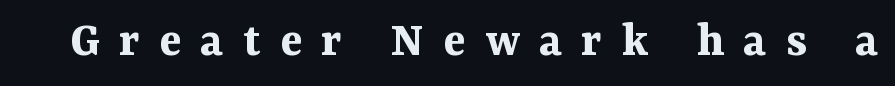
Q: Is the text bold? A: Yes.
Q: Is the text italic (slanted)? A: No, it is upright.
Q: Is the typeface a serif or a sans-serif typeface? A: Serif.
Q: Is the text underlined? A: No.
Q: Is the spacing between letters normal or unusually wide? A: Unusually wide.
Q: Width (condensed, normal, or wide)? A: Normal.
Q: Stroke contrast? A: Medium.
Q: x-height? A: Medium.
Q: Monospaced? A: No.
